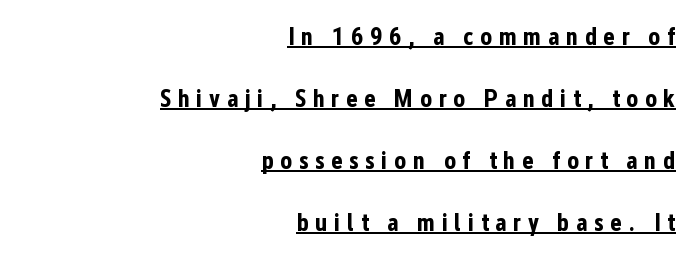
Designer's note — italics off, roman on. Weight: bold. How would I describe the line gaps? Wide and relaxed. Tracking value appears strongly positive — letters spread wide. Each line ends at the same right margin while the left side varies.
